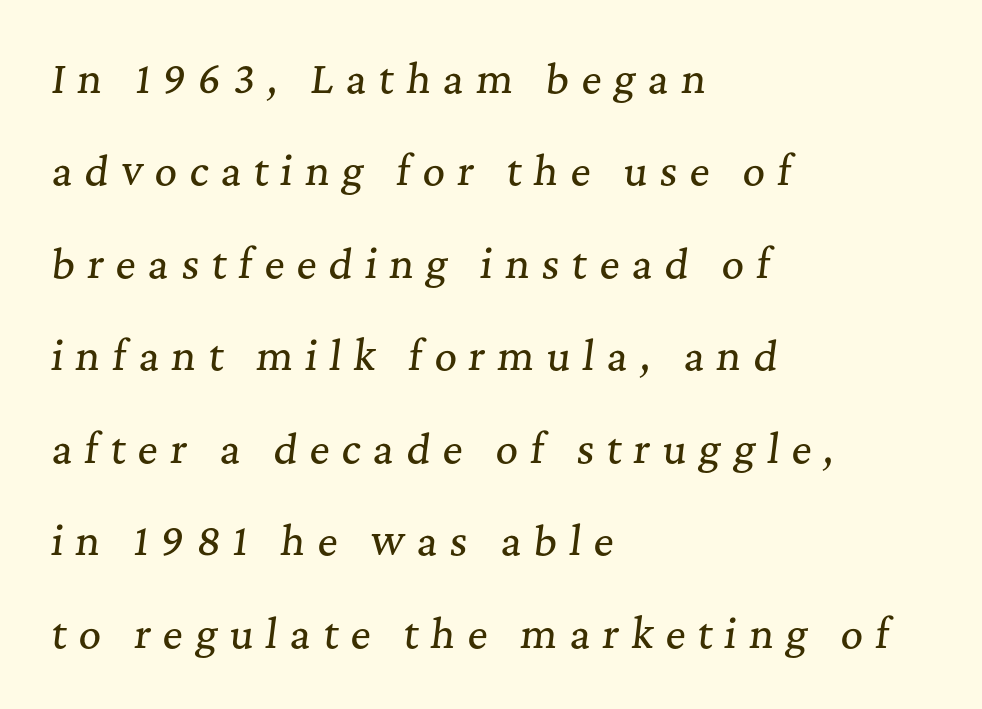
Q: Is the text italic (slanted)? A: Yes, it leans right by about 7 degrees.
Q: Is the typeface a serif or a sans-serif typeface? A: Serif.
Q: Is the text underlined? A: No.
Q: How is the paragraph aligned? A: Left-aligned.
Q: Is the spacing between letters normal or unusually wide? A: Unusually wide.
Q: Is the spacing between lines tight, normal or loose? A: Loose.
Q: Width (condensed, normal, or wide)? A: Normal.
Q: Stroke contrast? A: Medium.
Q: x-height? A: Medium.
Q: Monospaced? A: No.
